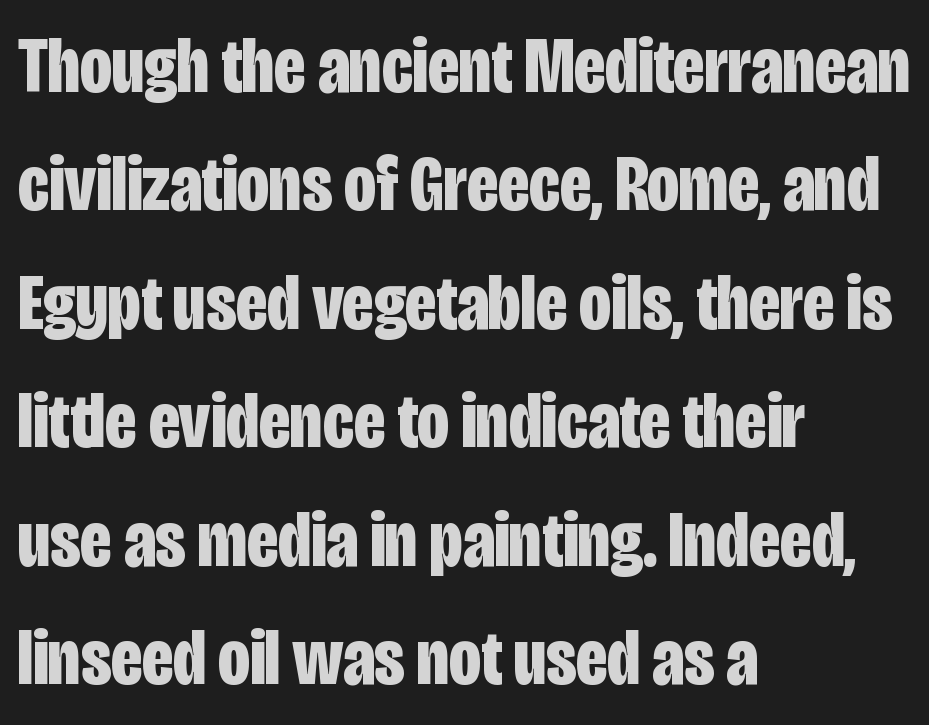
Line starts are locked; line ends wander. The characters look thick and weighty, a clear bold. The typography opts for an upright posture over an oblique one. Each row of text sits above clean, open space.
